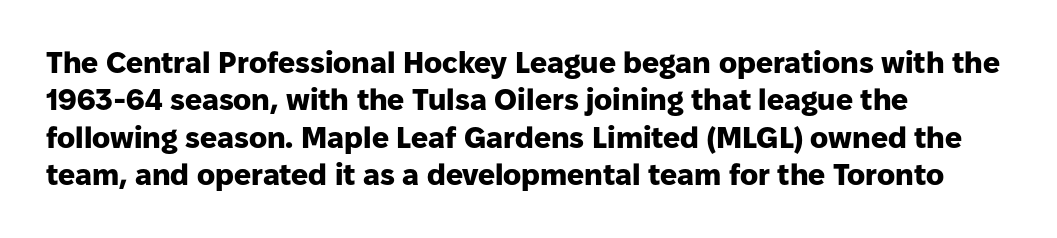
The image shows 30 px heavy sans-serif type, upright; set left-aligned, normal line spacing (1.25x), normal letter spacing, not underlined; low stroke contrast and a medium x-height.
